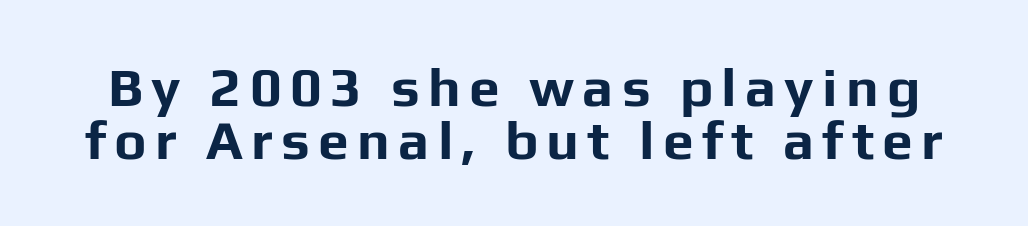
Decoration check: the copy has no underline. Students, this is bold: see how much ink each stroke carries. This sample has the flowing, uneven cadence of proportional lettering. How would I describe the line gaps? Narrow and economical.
